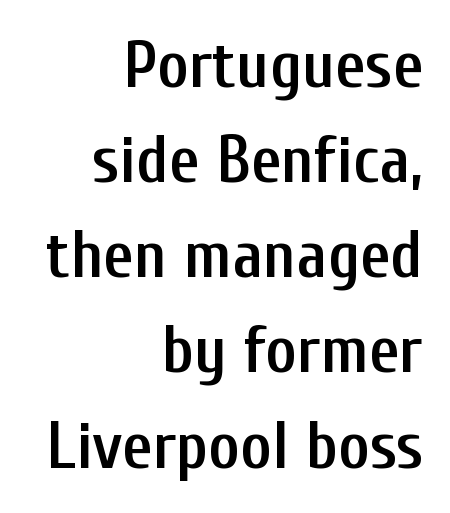
{"serif": "no", "italic": "no", "bold": "semi", "weight": "semibold", "width": "condensed", "stroke_contrast": "low", "x_height": "medium", "monospaced": "no", "underline": "no", "align": "right", "line_spacing": "normal", "line_spacing_ratio": 1.42, "letter_spacing": "normal", "letter_spacing_em": 0.0, "glyph_px": 67}
